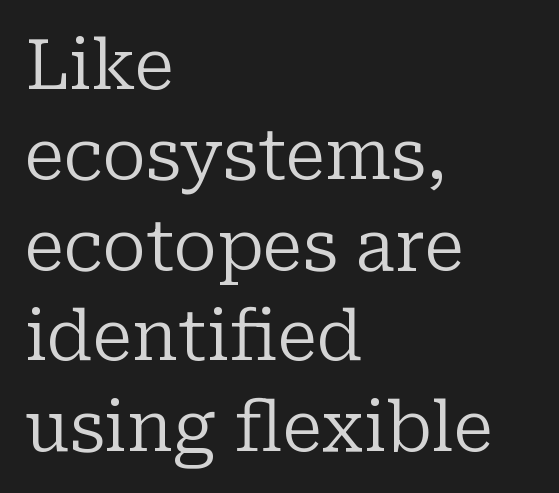
Q: Is the text bold? A: No.
Q: Is the text italic (slanted)? A: No, it is upright.
Q: Is the typeface a serif or a sans-serif typeface? A: Serif.
Q: Is the text underlined? A: No.
Q: How is the paragraph aligned? A: Left-aligned.
Q: Is the spacing between letters normal or unusually wide? A: Normal.
Q: Is the spacing between lines tight, normal or loose? A: Normal.
Q: Width (condensed, normal, or wide)? A: Normal.
Q: Stroke contrast? A: Low.
Q: x-height? A: Medium.
Q: Monospaced? A: No.
